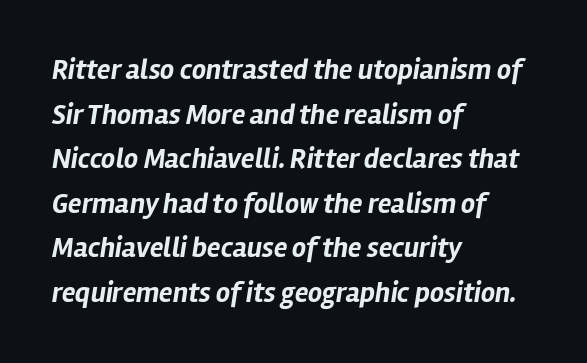
Honestly, there is no underline to notice here at all. Summary of vertical rhythm: regular, with standard interline spacing. The typesetting leans heavy: a genuine bold. Think of a printed novel: that variable character pitch is what you see here.
